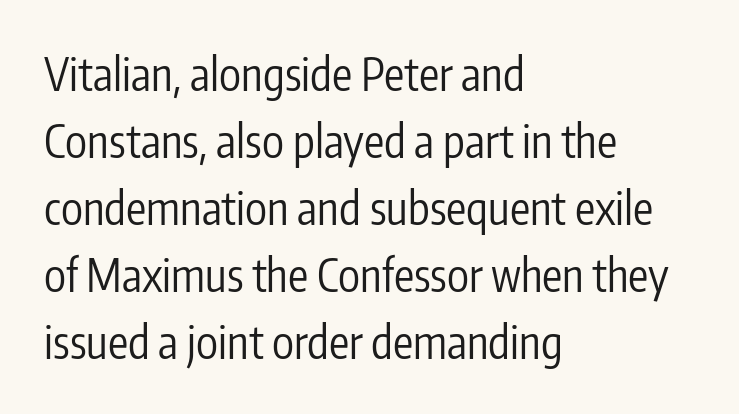
These lines are rendered in a variable-pitch font. In CSS terms this would be text-align: left. Is this a heavy cut? Hardly; it is regular or lighter. Leading matches the norm, producing a regular column.
